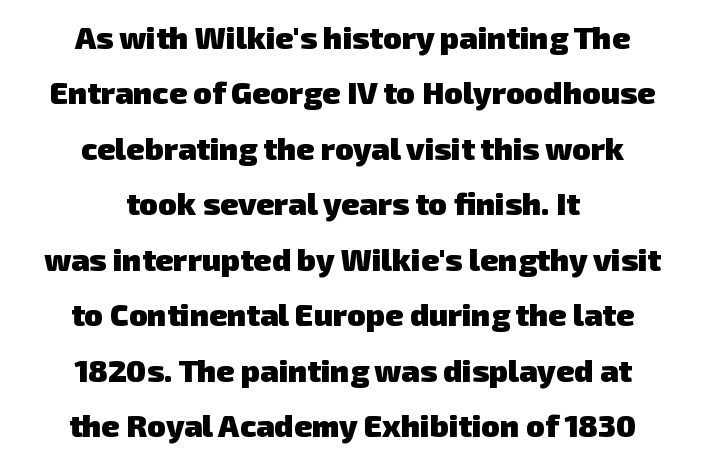
{"serif": "no", "bold": "yes", "weight": "heavy", "width": "normal", "stroke_contrast": "low", "x_height": "medium", "monospaced": "no", "underline": "no", "align": "center", "line_spacing_ratio": 1.79, "letter_spacing": "normal", "letter_spacing_em": 0.0, "glyph_px": 31}
